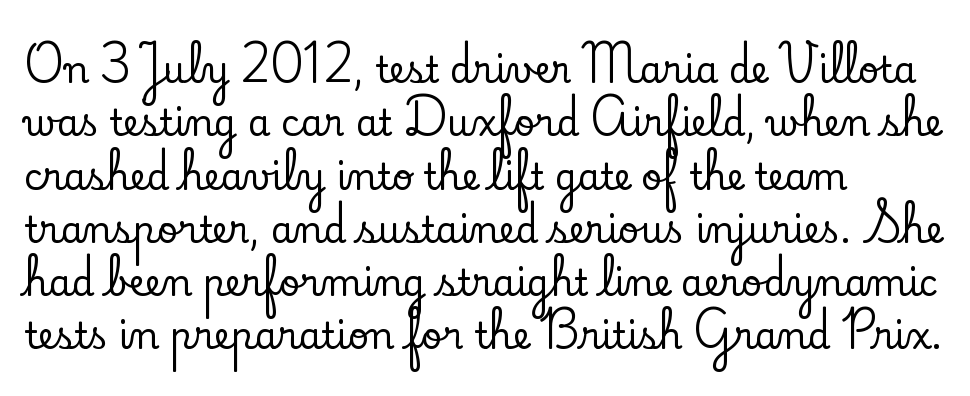
The image shows 36 px serif type, upright; set left-aligned, normal line spacing (1.48x), normal letter spacing, not underlined; low stroke contrast and a small x-height.
